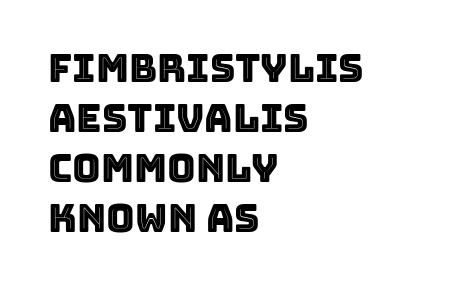
Q: Is the text italic (slanted)? A: No, it is upright.
Q: Is the text underlined? A: No.
Q: How is the paragraph aligned? A: Left-aligned.
Q: Is the spacing between letters normal or unusually wide? A: Normal.
Q: Is the spacing between lines tight, normal or loose? A: Normal.
Q: Width (condensed, normal, or wide)? A: Normal.
Q: x-height? A: Large.
Q: Monospaced? A: No.
